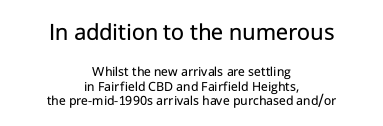
{"italic": "no", "bold": "no", "underline": "no", "align": "center", "line_spacing": "tight", "line_spacing_ratio": 1.04, "letter_spacing": "normal", "letter_spacing_em": 0.0, "larger_block": "first", "size_ratio": 1.79, "glyph_px": 25}
